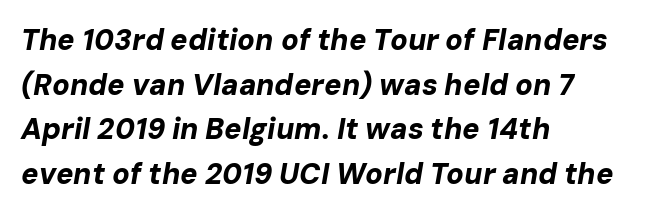
The image shows 29 px bold type, italic (leaning right); set left-aligned, normal line spacing (1.54x), normal letter spacing, not underlined; low stroke contrast and a medium x-height.
